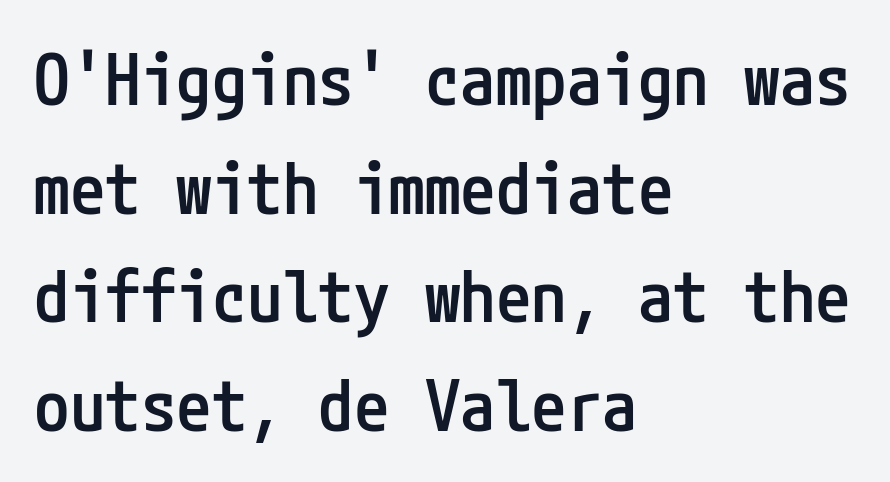
Type style note: lacks serifs. Underline: absent. This is the in-between weight designers call semibold or demi. How would I describe the line gaps? Plain and ordinary.
